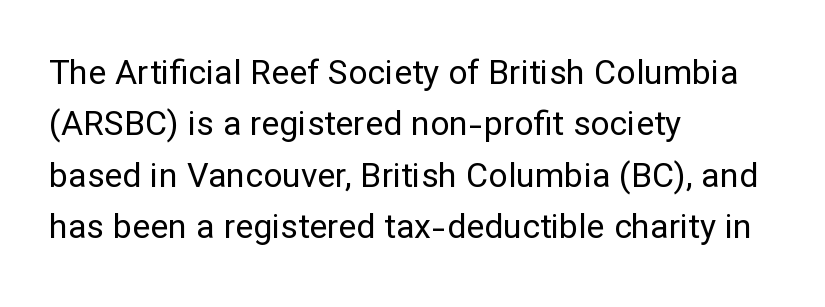
Students, observe: this is what conventionally led text looks like. Underline: absent. Each letter keeps its own natural width here, so spacing adapts to shape. The letterforms sit at book weight or below. Characters follow at the spacing the type designer built in.
